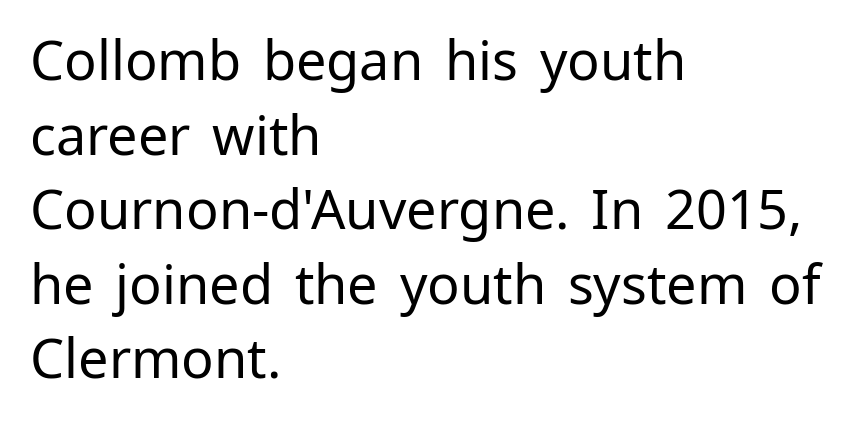
Caption: standard tracking, unaltered. No italicization has been applied; the sample stays upright. Casual observation: everything's shoved over to the left. Each stroke keeps to a modest, everyday thickness or less.
